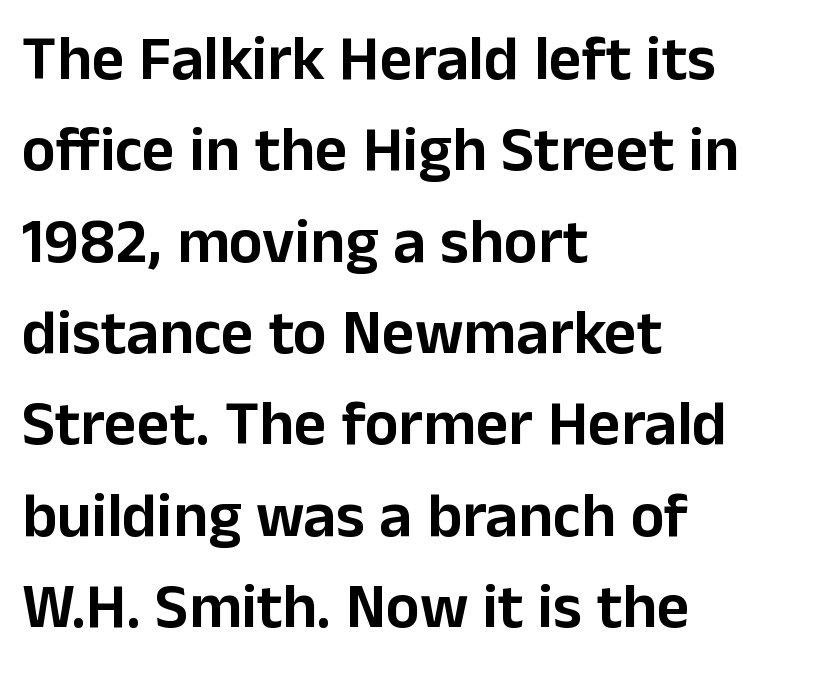
{"serif": "no", "italic": "no", "width": "normal", "stroke_contrast": "low", "x_height": "medium", "monospaced": "no", "underline": "no", "align": "left", "line_spacing": "normal", "line_spacing_ratio": 1.45, "letter_spacing": "normal", "letter_spacing_em": 0.0, "glyph_px": 63}
